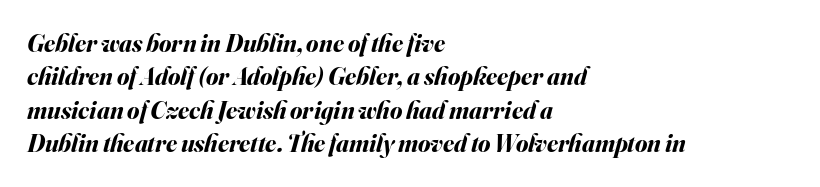
The image shows 25 px bold type, italic (leaning right); set left-aligned, normal line spacing (1.34x), normal letter spacing, not underlined.
